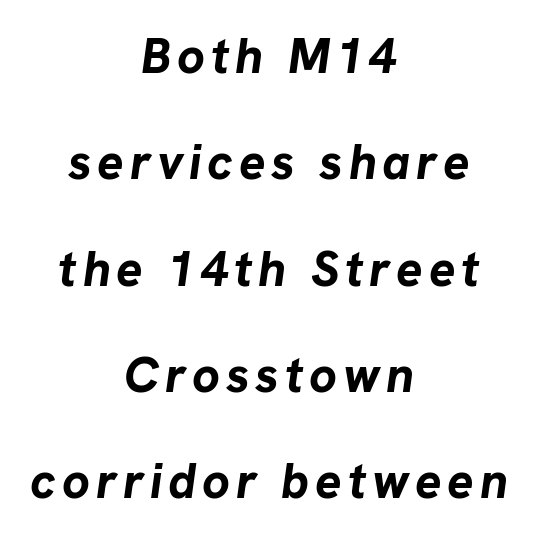
{"italic": "yes", "lean": "right", "slant_degrees": 8, "bold": "yes", "weight": "bold", "width": "normal", "stroke_contrast": "low", "x_height": "medium", "monospaced": "no", "underline": "no", "align": "center", "line_spacing": "loose", "line_spacing_ratio": 2.17, "glyph_px": 49}
